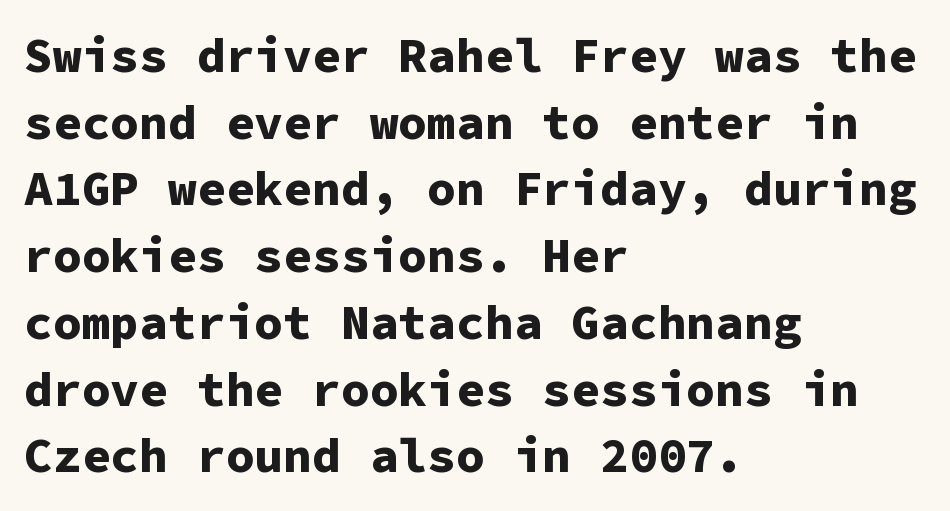
The image shows 48 px bold sans-serif type, upright, monospaced; set left-aligned, normal line spacing (1.39x), normal letter spacing, not underlined; low stroke contrast and a medium x-height.
